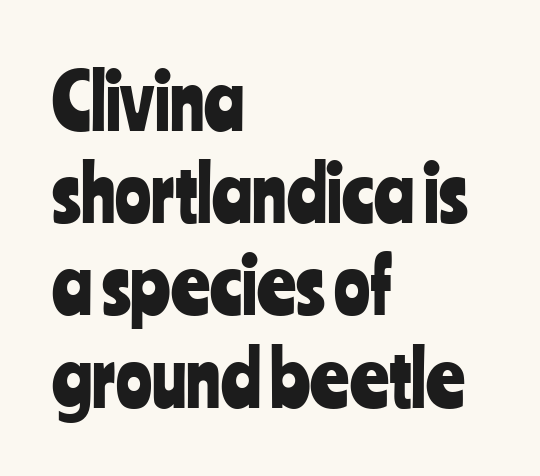
The image shows 75 px condensed sans-serif type, upright; set left-aligned, line spacing 1.23x, normal letter spacing, not underlined; low stroke contrast and a medium x-height.
